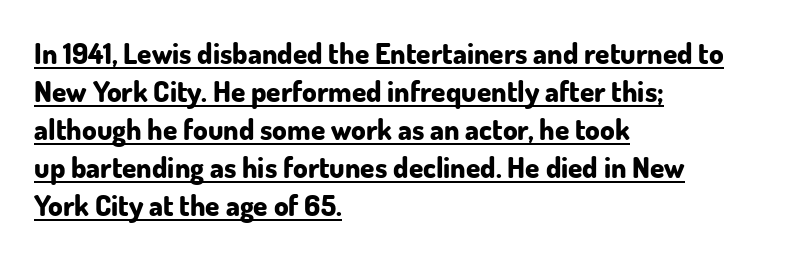
Q: Is the text bold? A: Yes.
Q: Is the text italic (slanted)? A: No, it is upright.
Q: Is the typeface a serif or a sans-serif typeface? A: Sans-serif.
Q: Is the text underlined? A: Yes.
Q: How is the paragraph aligned? A: Left-aligned.
Q: Is the spacing between letters normal or unusually wide? A: Normal.
Q: Is the spacing between lines tight, normal or loose? A: Normal.
Q: Width (condensed, normal, or wide)? A: Normal.
Q: Stroke contrast? A: Low.
Q: x-height? A: Small.
Q: Monospaced? A: No.
